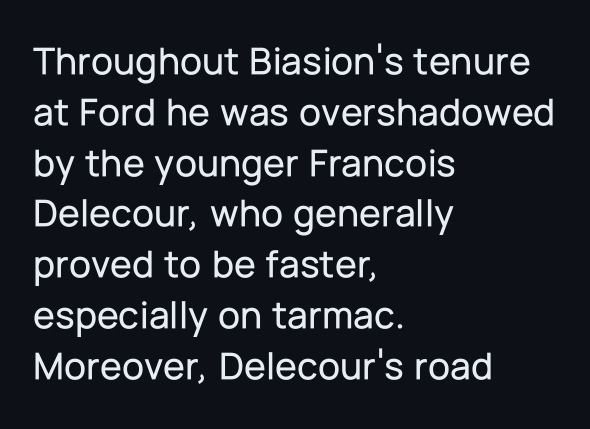
The text block is weighted toward the left margin, trailing off unevenly rightward. These lines were composed using upright roman letters. The line-height multiplier appears to be the usual default. How are the letters spaced? Ordinarily, with no added tracking.
